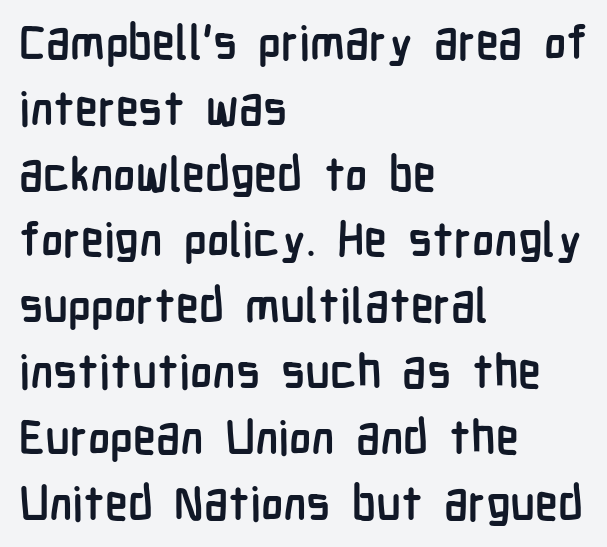
The rag falls on the right side of this text block. This sample uses a sans-serif face. Do the letters lean? They stand straight. Compared with typical body copy, the letter spacing here is the same.
